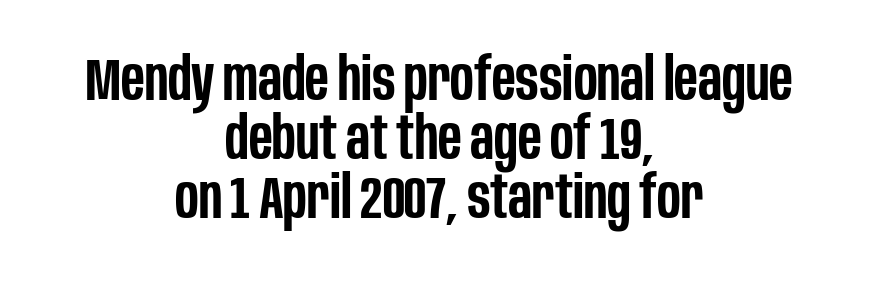
Q: Is the text bold? A: Semi-bold.
Q: Is the text italic (slanted)? A: No, it is upright.
Q: Is the typeface a serif or a sans-serif typeface? A: Sans-serif.
Q: Is the text underlined? A: No.
Q: How is the paragraph aligned? A: Centered.
Q: Is the spacing between letters normal or unusually wide? A: Normal.
Q: Is the spacing between lines tight, normal or loose? A: Tight.
Q: Width (condensed, normal, or wide)? A: Condensed.
Q: Stroke contrast? A: Low.
Q: x-height? A: Large.
Q: Monospaced? A: No.
